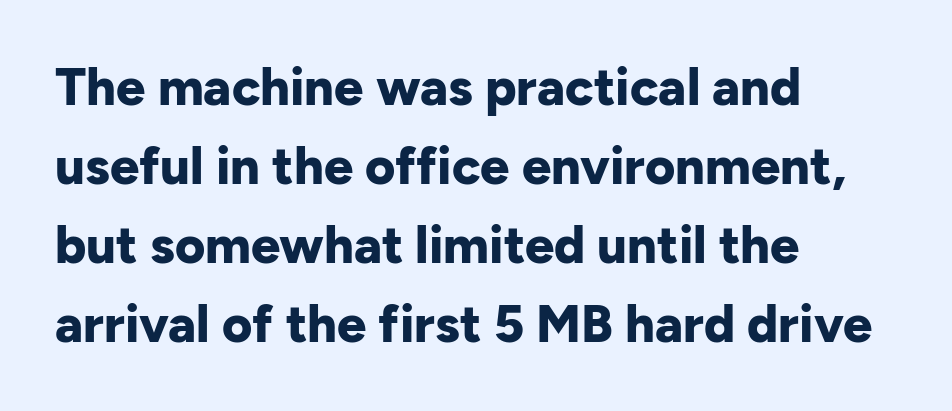
Q: Is the text bold? A: Yes.
Q: Is the text italic (slanted)? A: No, it is upright.
Q: Is the typeface a serif or a sans-serif typeface? A: Sans-serif.
Q: Is the text underlined? A: No.
Q: How is the paragraph aligned? A: Left-aligned.
Q: Is the spacing between letters normal or unusually wide? A: Normal.
Q: Is the spacing between lines tight, normal or loose? A: Normal.
Q: Width (condensed, normal, or wide)? A: Normal.
Q: Stroke contrast? A: Low.
Q: x-height? A: Medium.
Q: Monospaced? A: No.
